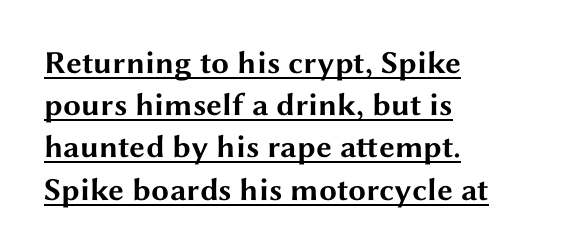
The image shows 32 px bold, wide sans-serif type, upright; set left-aligned, normal line spacing (1.32x), normal letter spacing, underlined; medium stroke contrast and a medium x-height.
